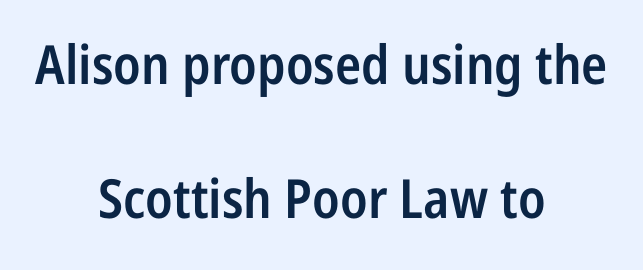
No word sits above an underline. In terms of letterform style, serifs are entirely absent. Characters remain perfectly vertical along every line. These lines are rendered in a variable-pitch font.
